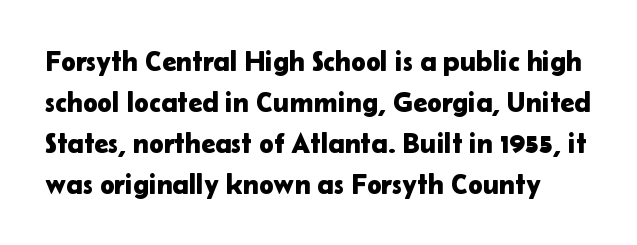
Q: Is the text italic (slanted)? A: No, it is upright.
Q: Is the typeface a serif or a sans-serif typeface? A: Sans-serif.
Q: Is the text underlined? A: No.
Q: Is the spacing between letters normal or unusually wide? A: Normal.
Q: Is the spacing between lines tight, normal or loose? A: Normal.
Q: Width (condensed, normal, or wide)? A: Normal.
Q: Stroke contrast? A: Low.
Q: x-height? A: Medium.
Q: Monospaced? A: No.
